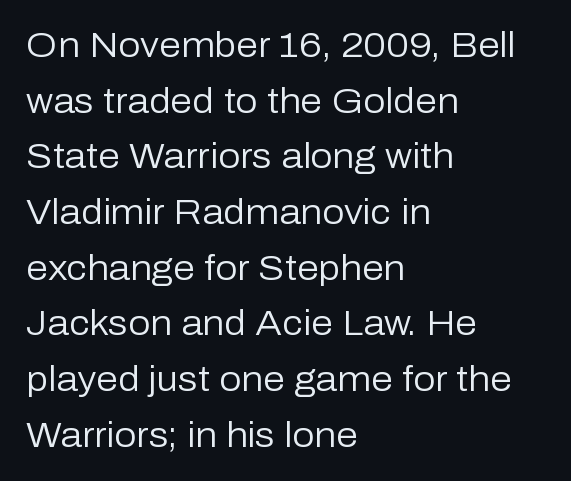
One-word summary of the alignment: left. Check under the words: just untouched page. The face used here is proportionally spaced, like ordinary book or web type. Stems here are at most as thick as an everyday book face.
